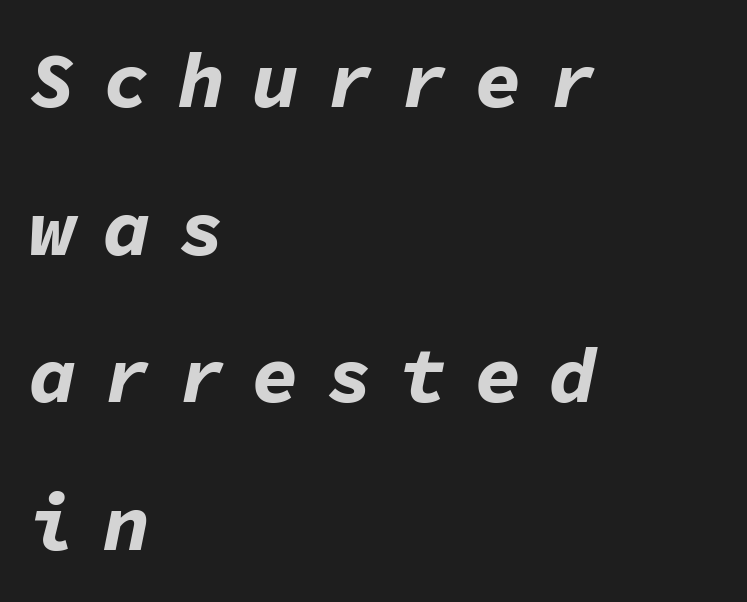
{"italic": "yes", "lean": "right", "slant_degrees": 11, "bold": "yes", "weight": "bold", "width": "normal", "stroke_contrast": "low", "x_height": "medium", "monospaced": "yes", "underline": "no", "align": "left", "line_spacing_ratio": 1.87, "letter_spacing": "wide", "letter_spacing_em": 0.34, "glyph_px": 79}
